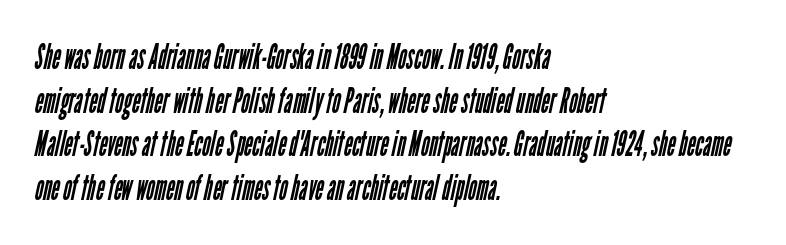
The image shows 36 px regular-weight, condensed sans-serif type; set left-aligned, line spacing 1.21x, normal letter spacing, not underlined; low stroke contrast and a medium x-height.
